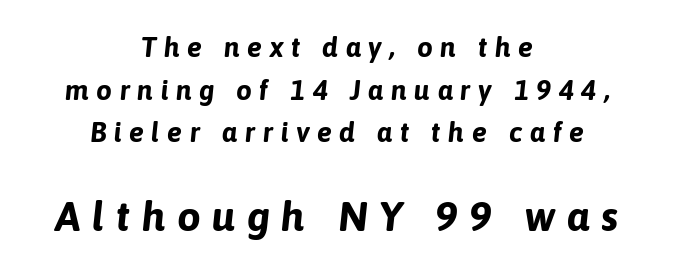
Q: Is the text bold? A: Yes.
Q: Is the text italic (slanted)? A: Yes, it leans right by about 6 degrees.
Q: Is the text underlined? A: No.
Q: How is the paragraph aligned? A: Centered.
Q: Is the spacing between letters normal or unusually wide? A: Unusually wide.
Q: Is the spacing between lines tight, normal or loose? A: Normal.
Q: Which block of text is set in a larger size, the first (top) or the second (bottom)? A: The second (bottom) one.
Q: Width (condensed, normal, or wide)? A: Normal.
Q: Stroke contrast? A: Low.
Q: x-height? A: Medium.
Q: Monospaced? A: No.
